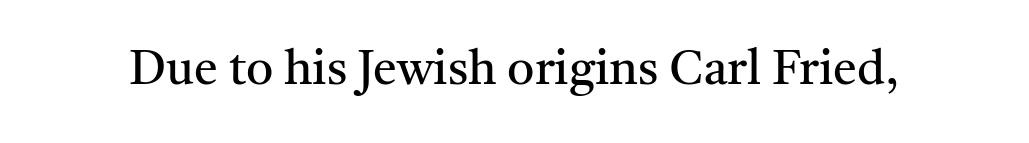
{"serif": "yes", "italic": "no", "bold": "no", "weight": "regular", "width": "normal", "stroke_contrast": "medium", "x_height": "medium", "monospaced": "no", "underline": "no", "letter_spacing": "normal", "letter_spacing_em": 0.0, "glyph_px": 48}
